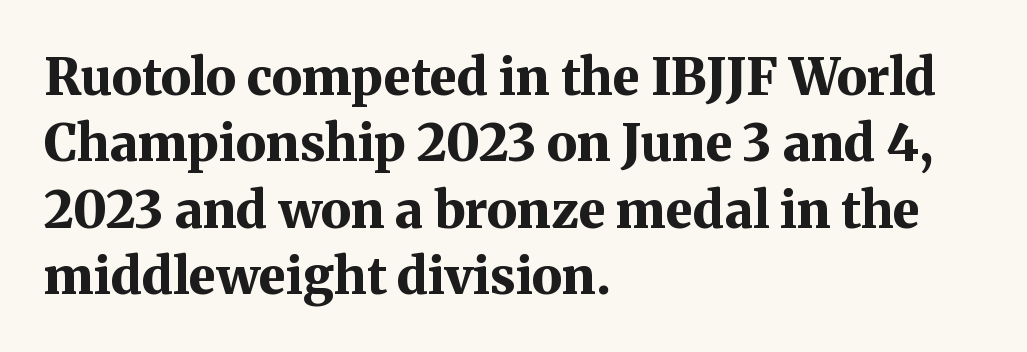
{"serif": "yes", "italic": "no", "bold": "yes", "weight": "bold", "width": "normal", "stroke_contrast": "medium", "x_height": "medium", "monospaced": "no", "underline": "no", "align": "left", "line_spacing": "normal", "line_spacing_ratio": 1.3, "letter_spacing": "normal", "letter_spacing_em": 0.0, "glyph_px": 51}
